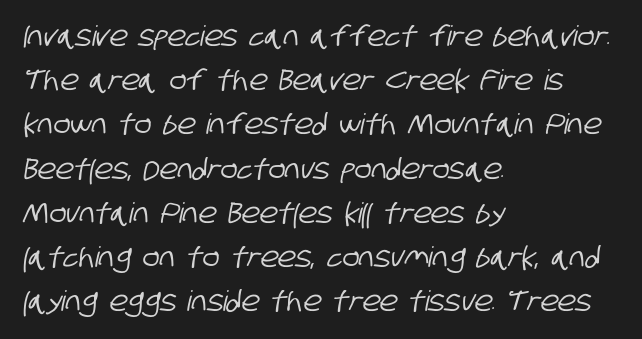
{"serif": "no", "width": "condensed", "stroke_contrast": "low", "x_height": "large", "monospaced": "no", "underline": "no", "align": "left", "line_spacing": "normal", "line_spacing_ratio": 1.58, "letter_spacing": "normal", "letter_spacing_em": 0.0, "glyph_px": 28}
